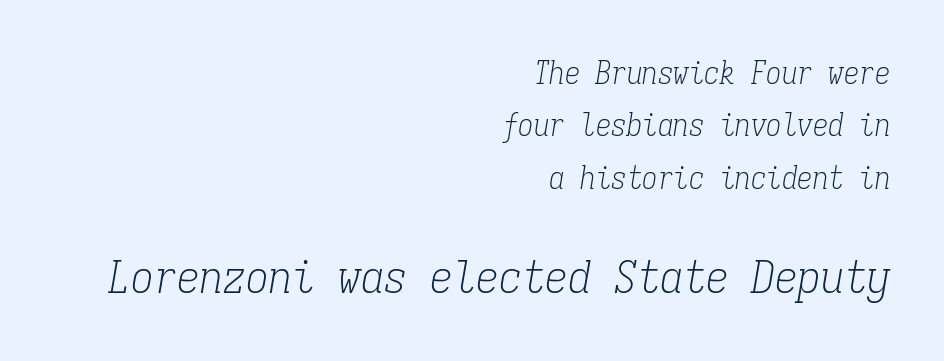
The image shows 46 px light, condensed serif type, italic (leaning right), monospaced; set right-aligned, normal line spacing (1.69x), normal letter spacing, not underlined; the second (bottom) block is 1.48x larger; low stroke contrast and a medium x-height.
